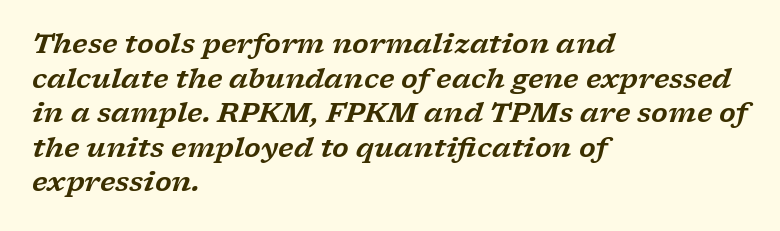
Q: Is the text italic (slanted)? A: Yes, it leans right by about 17 degrees.
Q: Is the text underlined? A: No.
Q: How is the paragraph aligned? A: Left-aligned.
Q: Is the spacing between letters normal or unusually wide? A: Normal.
Q: Is the spacing between lines tight, normal or loose? A: Normal.
